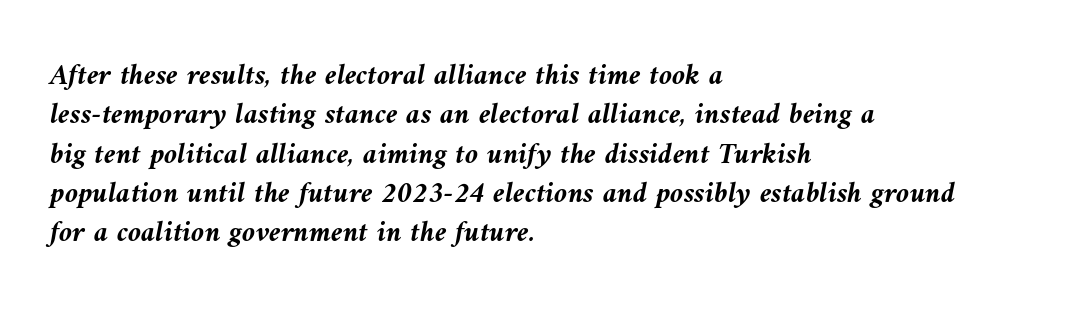
The image shows 30 px semibold type, italic (leaning left); set left-aligned, normal line spacing (1.31x), normal letter spacing, not underlined; medium stroke contrast and a medium x-height.
